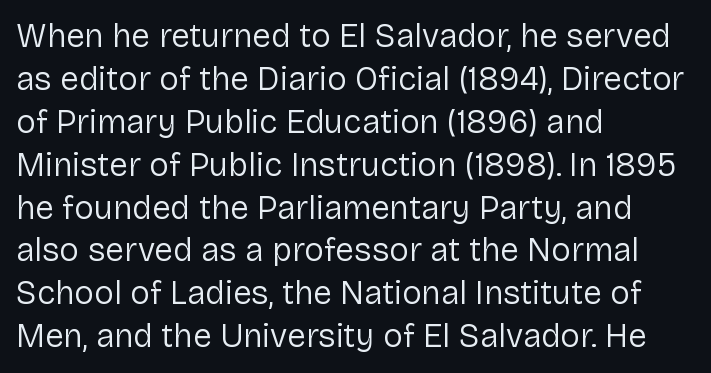
Reading down the block, your eye returns to a fixed left position each line. The type sits square on the baseline with zero lean. Rows of type keep a routine distance in the vertical direction. Tracking value appears to be zero — textbook default spacing.
